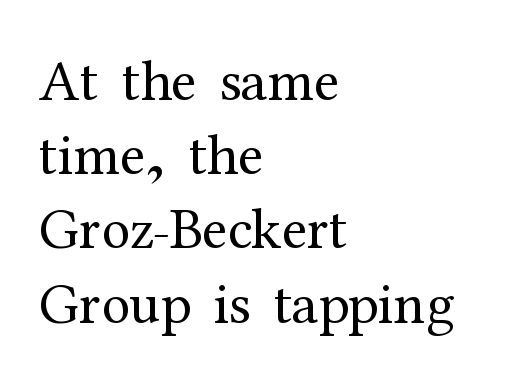
Q: Is the text bold? A: No.
Q: Is the text italic (slanted)? A: No, it is upright.
Q: Is the typeface a serif or a sans-serif typeface? A: Serif.
Q: Is the text underlined? A: No.
Q: How is the paragraph aligned? A: Left-aligned.
Q: Is the spacing between letters normal or unusually wide? A: Normal.
Q: Is the spacing between lines tight, normal or loose? A: Normal.
Q: Width (condensed, normal, or wide)? A: Normal.
Q: Stroke contrast? A: Medium.
Q: x-height? A: Medium.
Q: Monospaced? A: No.
